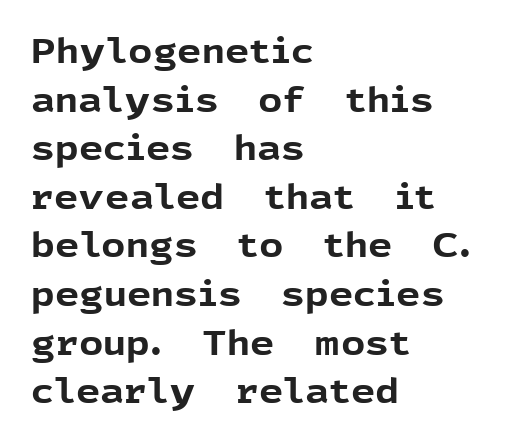
Q: Is the text bold? A: Yes.
Q: Is the text italic (slanted)? A: No, it is upright.
Q: Is the typeface a serif or a sans-serif typeface? A: Sans-serif.
Q: Is the text underlined? A: No.
Q: How is the paragraph aligned? A: Left-aligned.
Q: Is the spacing between letters normal or unusually wide? A: Normal.
Q: Is the spacing between lines tight, normal or loose? A: Normal.
Q: Width (condensed, normal, or wide)? A: Normal.
Q: x-height? A: Medium.
Q: Monospaced? A: No.
